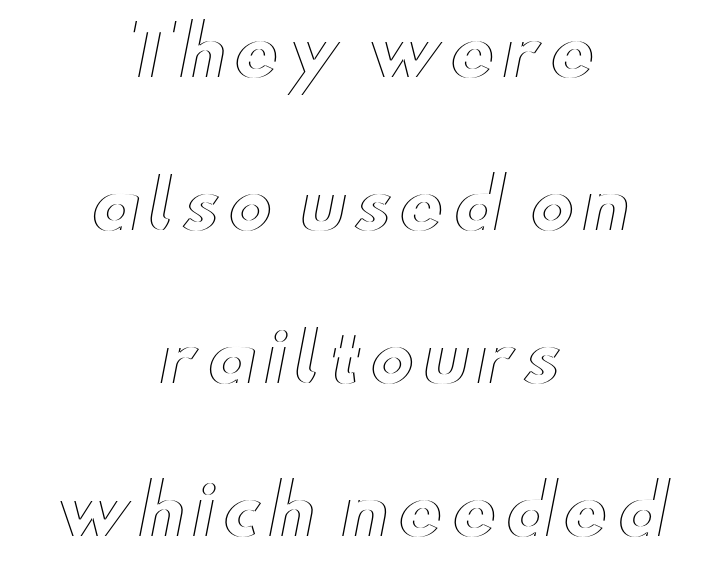
How would I describe the line gaps? Wide and relaxed. Leftover space on each line is divided equally before and after the words. Clear beneath every line of the passage. Proportional: the letters do not fall into vertical columns.
